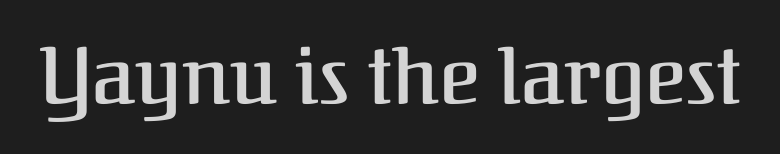
Q: Is the text bold? A: Semi-bold.
Q: Is the text italic (slanted)? A: No, it is upright.
Q: Is the typeface a serif or a sans-serif typeface? A: Serif.
Q: Is the text underlined? A: No.
Q: Is the spacing between letters normal or unusually wide? A: Normal.
Q: Width (condensed, normal, or wide)? A: Normal.
Q: Stroke contrast? A: Medium.
Q: x-height? A: Medium.
Q: Monospaced? A: No.
